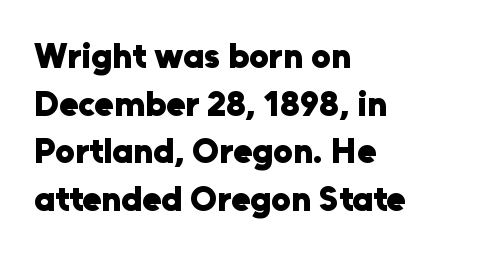
The image shows 35 px heavy sans-serif type, upright; set left-aligned, normal line spacing (1.36x), normal letter spacing, not underlined; low stroke contrast and a medium x-height.
